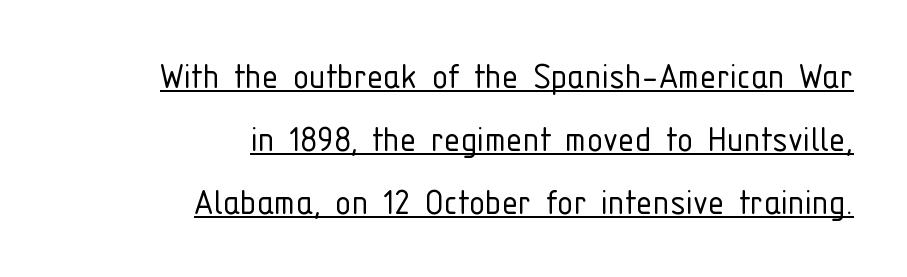
The passage shown stacks its lines at a standard gap. Caption: face not bold, strokes unweighted. The passage shown is typed in a proportional face where columns would drift. Letterform terminals end flat and unadorned throughout the passage. Beneath each row of characters lies a ruled line.
